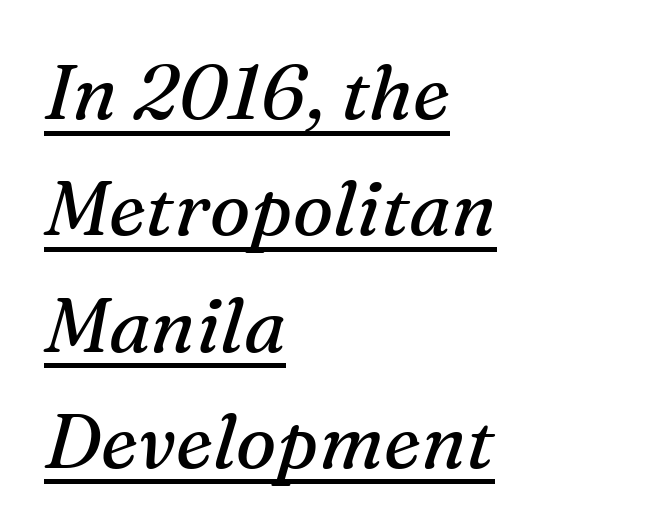
{"serif": "yes", "italic": "yes", "lean": "right", "slant_degrees": 16, "bold": "no", "weight": "regular", "width": "normal", "stroke_contrast": "medium", "x_height": "medium", "monospaced": "no", "underline": "yes", "align": "left", "line_spacing": "normal", "line_spacing_ratio": 1.53, "letter_spacing": "normal", "letter_spacing_em": 0.0, "glyph_px": 76}
